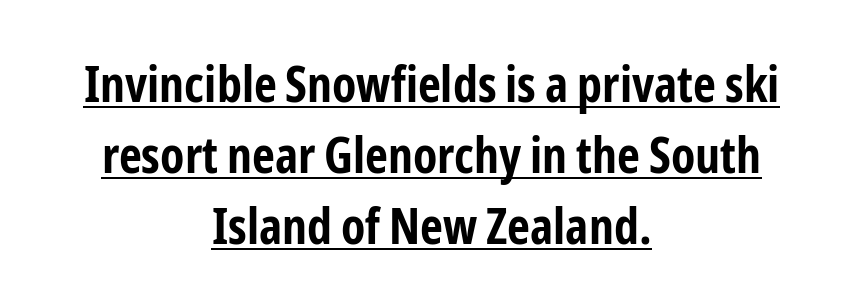
{"serif": "no", "italic": "no", "bold": "yes", "weight": "bold", "width": "condensed", "stroke_contrast": "low", "x_height": "medium", "monospaced": "no", "underline": "yes", "align": "center", "line_spacing": "normal", "line_spacing_ratio": 1.42, "letter_spacing": "normal", "letter_spacing_em": 0.0, "glyph_px": 50}
